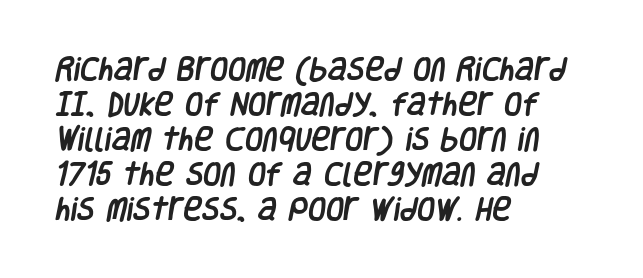
A classic flush-left, rag-right setting is used for this passage. Each word holds together tightly as a unit, with standard inter-letter gaps. The block of text has a typical density, with ordinary space between rows. A clean baseline with only descenders dipping below it.
